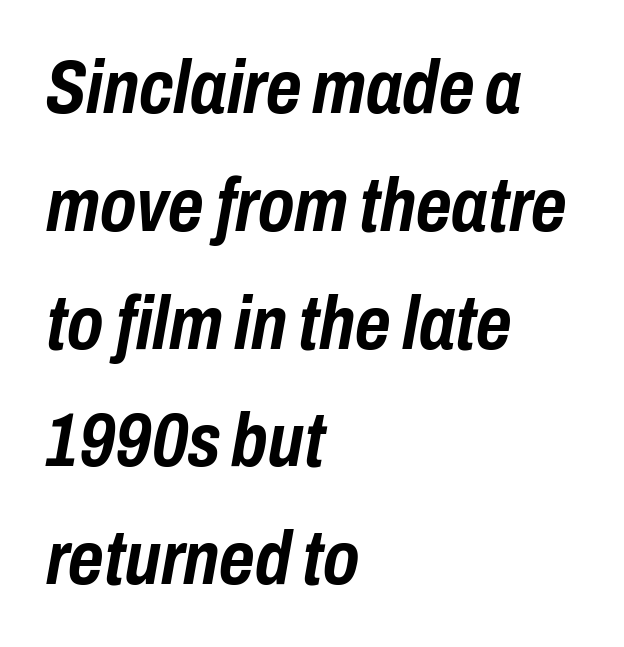
The image shows 76 px semibold, condensed type, italic (leaning right); set left-aligned, normal line spacing (1.55x), normal letter spacing, not underlined; low stroke contrast and a medium x-height.
